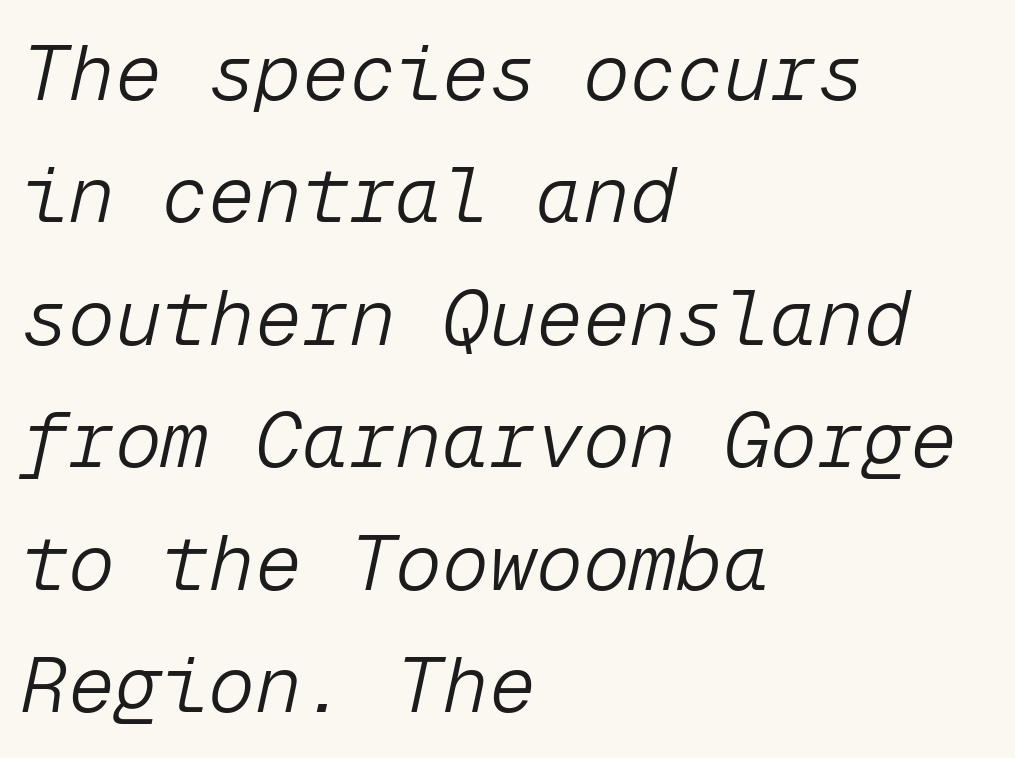
Look at the tracking — it's just the regular setting, nothing added. A clean baseline with only descenders dipping below it. The typography opts for an oblique posture over an upright one. Weight: not bold — regular or lighter.
